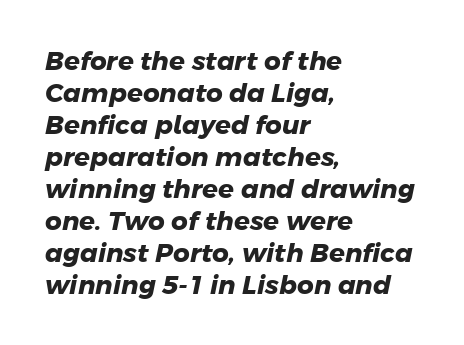
{"bold": "yes", "underline": "no", "align": "left", "line_spacing_ratio": 1.23, "letter_spacing": "normal", "letter_spacing_em": 0.0, "glyph_px": 26}
